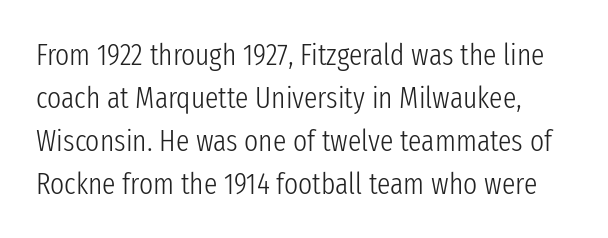
Weight class: somewhere from thin through regular. The line-height multiplier appears to be the usual default. Underlining? Definitely not there. Do the letters lean? They stand straight.
